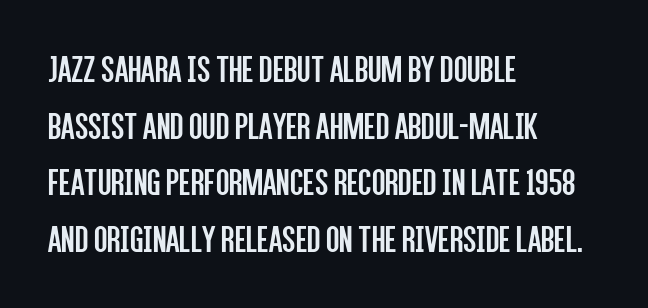
The image shows 39 px regular-weight, condensed sans-serif type, upright; set left-aligned, normal line spacing (1.45x), normal letter spacing, not underlined; low stroke contrast and a large x-height.
